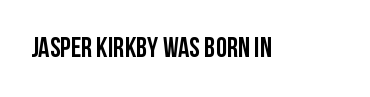
Q: Is the text italic (slanted)? A: No, it is upright.
Q: Is the typeface a serif or a sans-serif typeface? A: Sans-serif.
Q: Is the text underlined? A: No.
Q: Is the spacing between letters normal or unusually wide? A: Normal.
Q: Width (condensed, normal, or wide)? A: Condensed.
Q: Stroke contrast? A: Low.
Q: x-height? A: Large.
Q: Monospaced? A: No.
